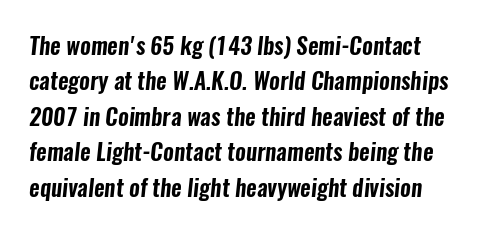
Q: Is the text underlined? A: No.
Q: How is the paragraph aligned? A: Left-aligned.
Q: Is the spacing between letters normal or unusually wide? A: Normal.
Q: Is the spacing between lines tight, normal or loose? A: Normal.
